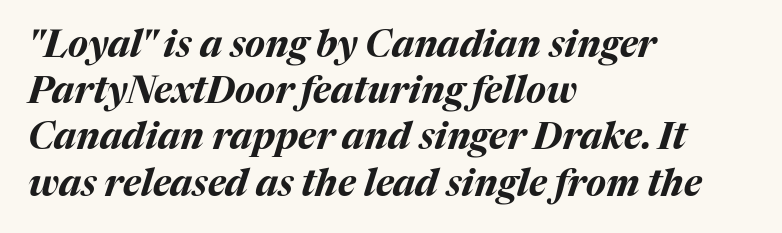
Only glyphs here, with clear space below each row. Looking at the ascenders, they clearly lean. Typeset ragged right — the left edge is the straight one. Honestly, the letter spacing is just normal — you wouldn't notice it. One glance says typical: line gaps are just what's usual.
